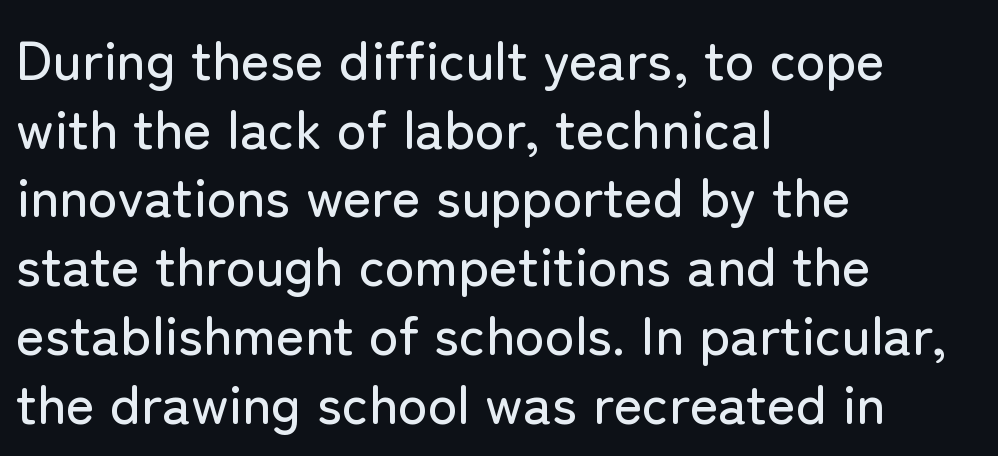
Each letter's strokes conclude bluntly, with no projecting serifs. Here the designer chose a conventional face with non-uniform glyph widths. Is there much room between lines? A standard amount, neither cramped nor airy. Notice how the passage keeps a crisp vertical edge on the left only.
